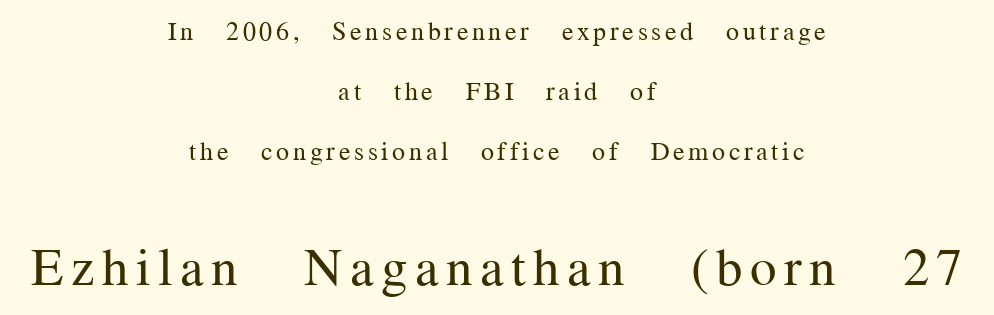
Q: Is the text bold? A: No.
Q: Is the text italic (slanted)? A: No, it is upright.
Q: Is the typeface a serif or a sans-serif typeface? A: Serif.
Q: Is the text underlined? A: No.
Q: How is the paragraph aligned? A: Centered.
Q: Is the spacing between lines tight, normal or loose? A: Loose.
Q: Which block of text is set in a larger size, the first (top) or the second (bottom)? A: The second (bottom) one.
Q: Width (condensed, normal, or wide)? A: Normal.
Q: Stroke contrast? A: Medium.
Q: x-height? A: Medium.
Q: Monospaced? A: No.
